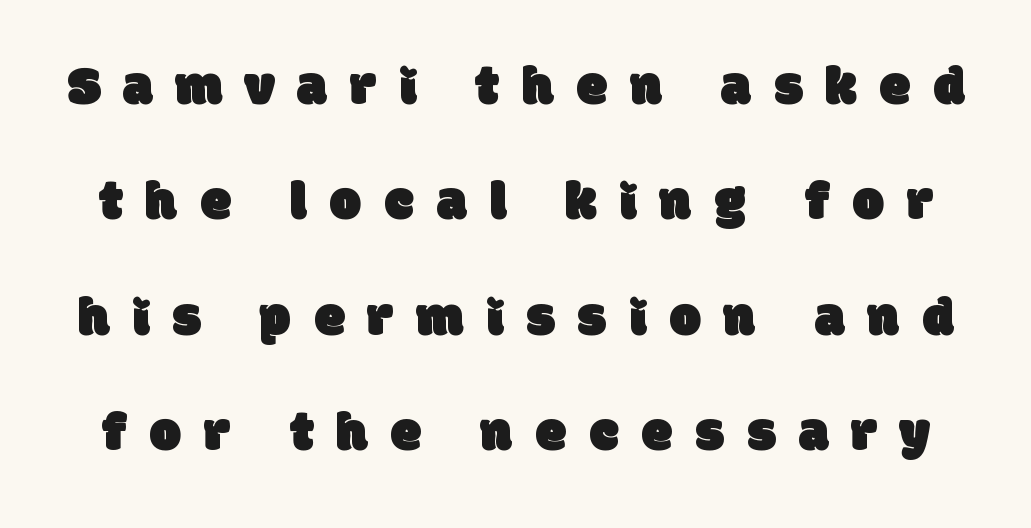
{"serif": "no", "width": "normal", "stroke_contrast": "low", "x_height": "large", "monospaced": "no", "underline": "no", "line_spacing": "loose", "line_spacing_ratio": 2.06, "letter_spacing": "wide", "letter_spacing_em": 0.41, "glyph_px": 56}
